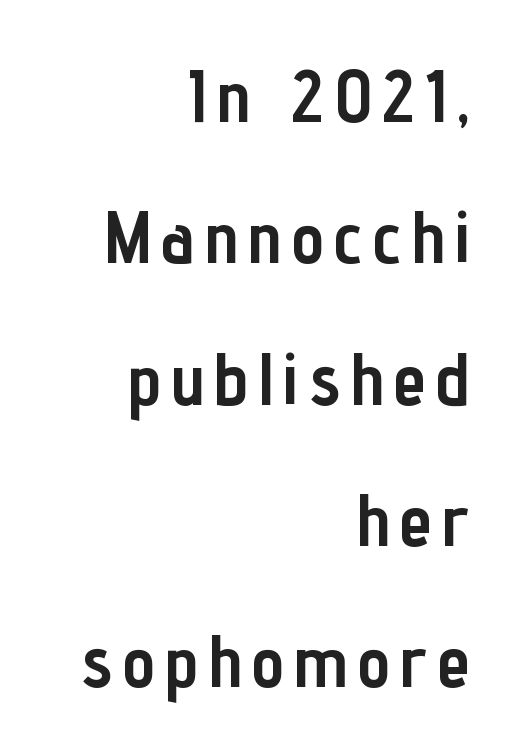
The image shows 74 px semibold, condensed sans-serif type, upright; set right-aligned, loose line spacing (1.91x), not underlined; low stroke contrast and a medium x-height.
